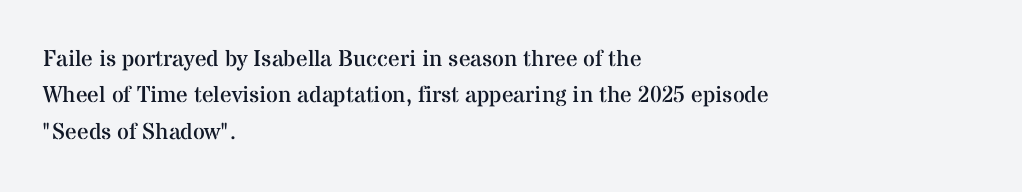
Q: Is the text bold? A: No.
Q: Is the text italic (slanted)? A: No, it is upright.
Q: Is the text underlined? A: No.
Q: How is the paragraph aligned? A: Left-aligned.
Q: Is the spacing between letters normal or unusually wide? A: Normal.
Q: Is the spacing between lines tight, normal or loose? A: Normal.
